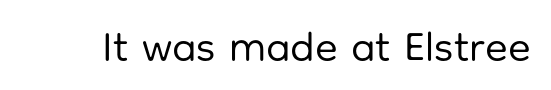
Note: no serifs on the glyphs. The zone under the glyphs is completely vacant. These lines are rendered in a variable-pitch font. The letters stand straight up with perfectly vertical stems.
